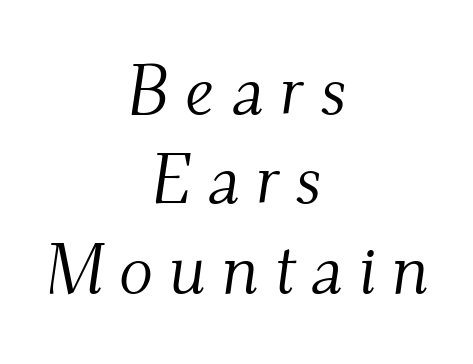
{"serif": "yes", "italic": "yes", "lean": "right", "slant_degrees": 9, "bold": "no", "weight": "light", "width": "normal", "stroke_contrast": "medium", "x_height": "small", "monospaced": "no", "underline": "no", "align": "center", "line_spacing": "normal", "line_spacing_ratio": 1.26, "letter_spacing": "wide", "letter_spacing_em": 0.22, "glyph_px": 71}
